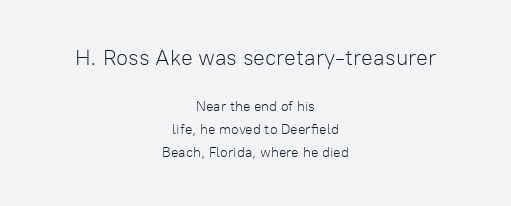
{"italic": "no", "bold": "no", "underline": "no", "align": "center", "line_spacing": "normal", "line_spacing_ratio": 1.63, "letter_spacing": "normal", "letter_spacing_em": 0.0, "larger_block": "first", "size_ratio": 1.57, "glyph_px": 22}
